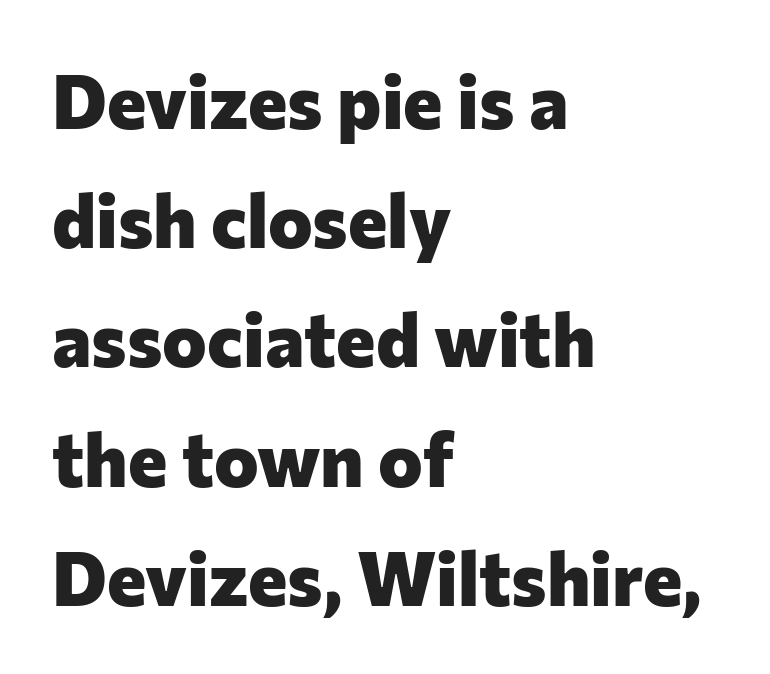
{"serif": "no", "italic": "no", "bold": "yes", "weight": "heavy", "width": "normal", "stroke_contrast": "low", "x_height": "medium", "monospaced": "no", "underline": "no", "align": "left", "line_spacing": "normal", "line_spacing_ratio": 1.59, "letter_spacing": "normal", "letter_spacing_em": 0.0, "glyph_px": 75}
